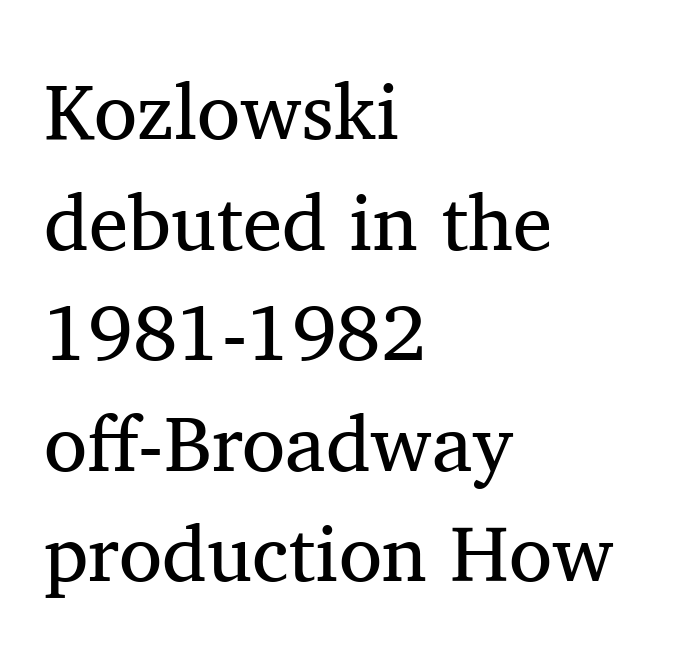
Q: Is the text bold? A: No.
Q: Is the text italic (slanted)? A: No, it is upright.
Q: Is the typeface a serif or a sans-serif typeface? A: Serif.
Q: Is the text underlined? A: No.
Q: How is the paragraph aligned? A: Left-aligned.
Q: Is the spacing between letters normal or unusually wide? A: Normal.
Q: Is the spacing between lines tight, normal or loose? A: Normal.
Q: Width (condensed, normal, or wide)? A: Normal.
Q: Stroke contrast? A: Medium.
Q: x-height? A: Medium.
Q: Monospaced? A: No.
